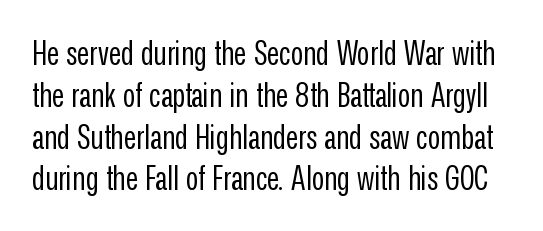
Inter-character spacing is left at the font's built-in metrics. The specimen omits any rule beneath the text block's lines. Regarding serifs, this sample does without them. Does the lettering tilt? It doesn't — this is upright.
